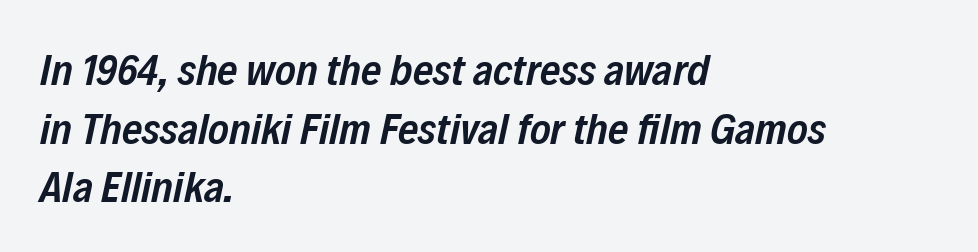
Q: Is the text bold? A: Semi-bold.
Q: Is the text italic (slanted)? A: Yes, it leans right by about 12 degrees.
Q: Is the text underlined? A: No.
Q: How is the paragraph aligned? A: Left-aligned.
Q: Is the spacing between letters normal or unusually wide? A: Normal.
Q: Is the spacing between lines tight, normal or loose? A: Normal.
Q: Width (condensed, normal, or wide)? A: Condensed.
Q: Stroke contrast? A: Low.
Q: x-height? A: Medium.
Q: Monospaced? A: No.
